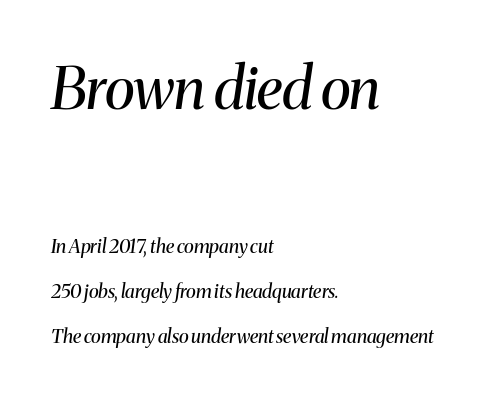
The image shows 58 px regular-weight serif type, italic (leaning right); set left-aligned, loose line spacing (2.36x), normal letter spacing, not underlined; the first (top) block is 3.05x larger; medium stroke contrast and a medium x-height.
